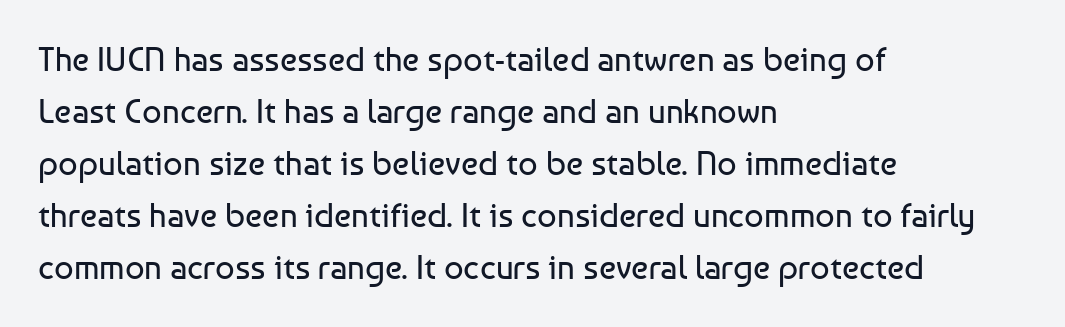
The image shows 34 px regular-weight sans-serif type, upright; set left-aligned, normal line spacing (1.53x), normal letter spacing, not underlined; low stroke contrast and a medium x-height.
